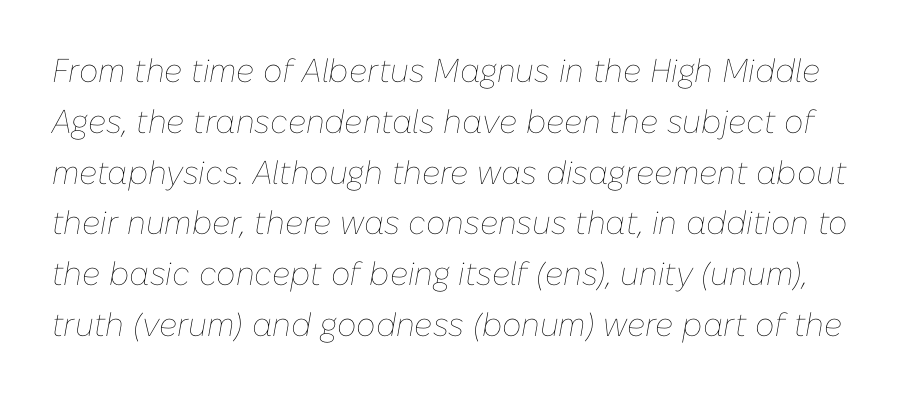
{"italic": "yes", "lean": "right", "slant_degrees": 10, "bold": "no", "weight": "thin", "width": "normal", "stroke_contrast": "low", "x_height": "medium", "monospaced": "no", "underline": "no", "line_spacing": "normal", "line_spacing_ratio": 1.54, "letter_spacing": "normal", "letter_spacing_em": 0.0, "glyph_px": 33}
